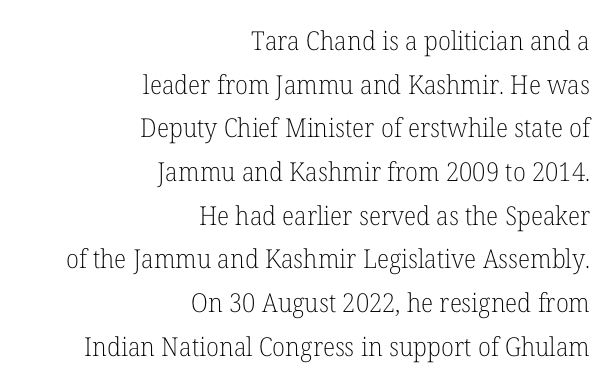
Q: Is the text bold? A: No.
Q: Is the text italic (slanted)? A: No, it is upright.
Q: Is the text underlined? A: No.
Q: How is the paragraph aligned? A: Right-aligned.
Q: Is the spacing between letters normal or unusually wide? A: Normal.
Q: Is the spacing between lines tight, normal or loose? A: Normal.
